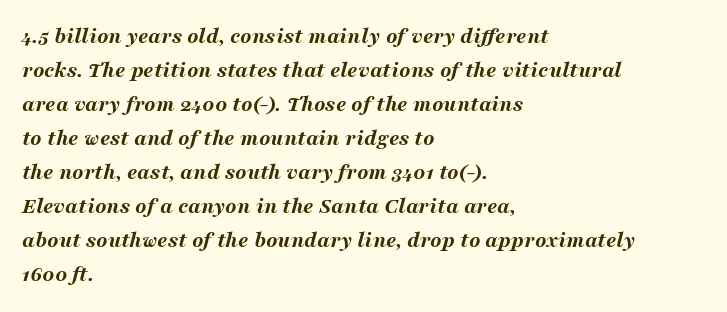
{"italic": "yes", "lean": "right", "slant_degrees": 16, "bold": "yes", "underline": "no", "align": "left", "line_spacing": "normal", "line_spacing_ratio": 1.48, "letter_spacing": "normal", "letter_spacing_em": 0.0, "glyph_px": 23}
